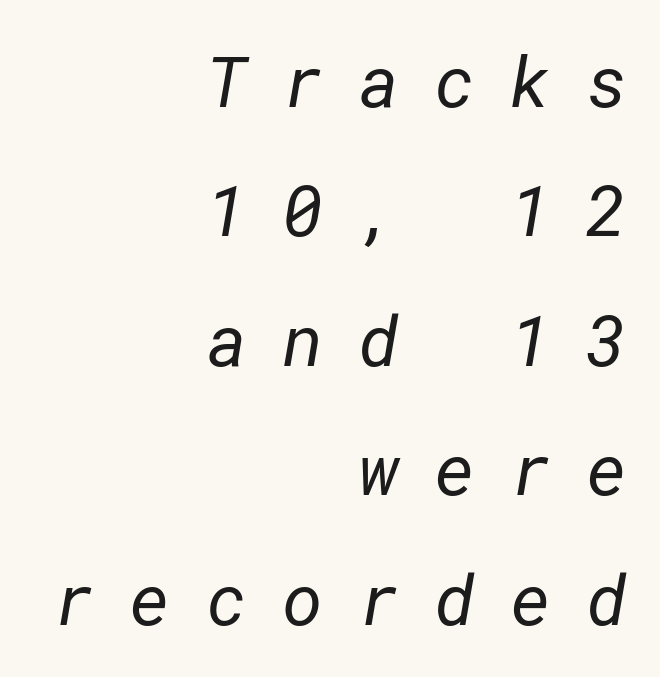
The strokes carry an ordinary text weight at most. Descender tails drop into unmarked territory. Compared with typical body copy, the letter spacing here is much looser. The passage is arranged like a letterhead date or caption credit — flush right.
